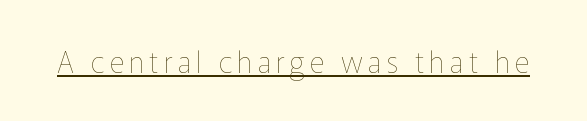
{"italic": "no", "bold": "no", "weight": "thin", "width": "normal", "stroke_contrast": "low", "x_height": "medium", "monospaced": "no", "underline": "yes", "glyph_px": 29}
